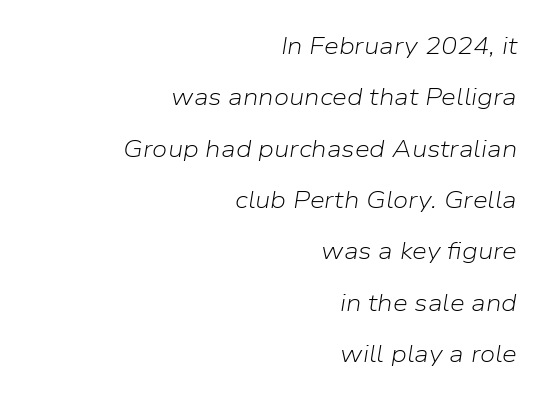
Casual observation: everything's shoved over to the right. The lines are spread far apart with generous leading. In terms of posture, this sample is oblique. Inter-character spacing is left at the font's built-in metrics.
